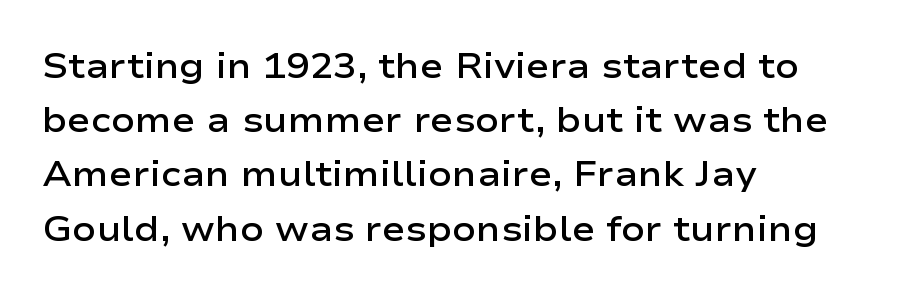
{"serif": "no", "italic": "no", "bold": "semi", "weight": "semibold", "width": "wide", "stroke_contrast": "low", "x_height": "medium", "monospaced": "no", "underline": "no", "align": "left", "line_spacing": "normal", "line_spacing_ratio": 1.55, "letter_spacing": "normal", "letter_spacing_em": 0.0, "glyph_px": 35}
